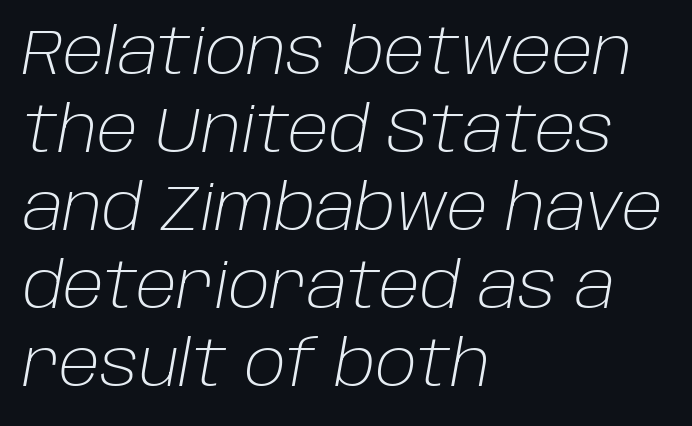
The paragraph has a hard left edge and a soft right edge. Caption: standard tracking, unaltered. Notice how the stems are inclined rather than vertical — that's the hallmark of italics. Unmarked baselines from the first word to the last.
